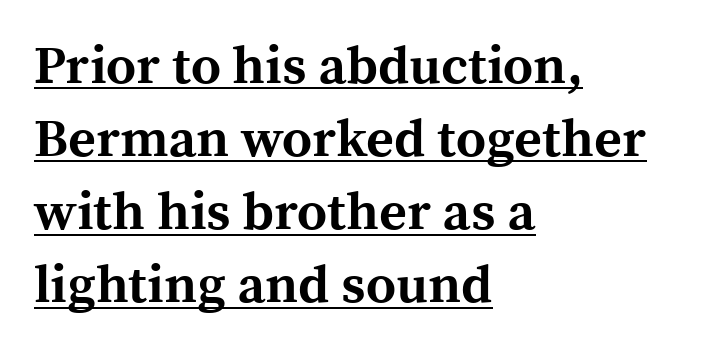
{"serif": "yes", "italic": "no", "bold": "yes", "weight": "bold", "width": "normal", "x_height": "medium", "monospaced": "no", "underline": "yes", "align": "left", "line_spacing": "normal", "line_spacing_ratio": 1.38, "letter_spacing": "normal", "letter_spacing_em": 0.0, "glyph_px": 53}
